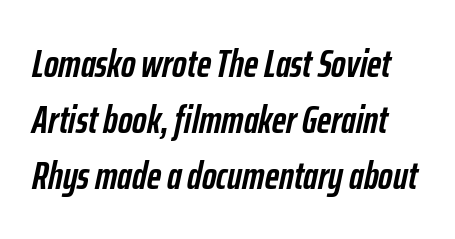
Tracking value appears to be zero — textbook default spacing. Proportional: the letters do not fall into vertical columns. You'd pick this weight for a headline — it's a proper bold. Just letters on the line, the space beneath them empty. The line-height multiplier appears to be the usual default.
